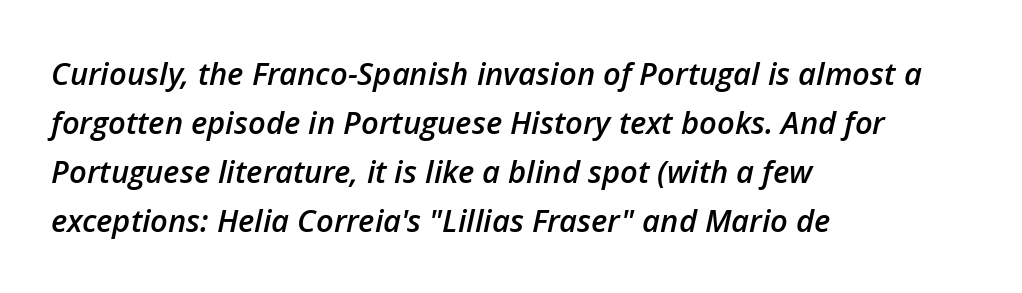
The image shows 31 px semibold type, italic (leaning right); set left-aligned, normal line spacing (1.58x), normal letter spacing, not underlined; low stroke contrast and a medium x-height.
